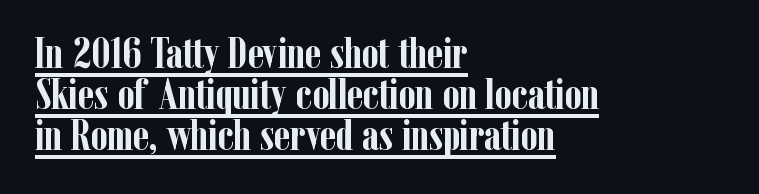
The image shows 43 px semibold, condensed serif type, upright; set left-aligned, tight line spacing (0.95x), normal letter spacing, underlined; low stroke contrast and a medium x-height.
